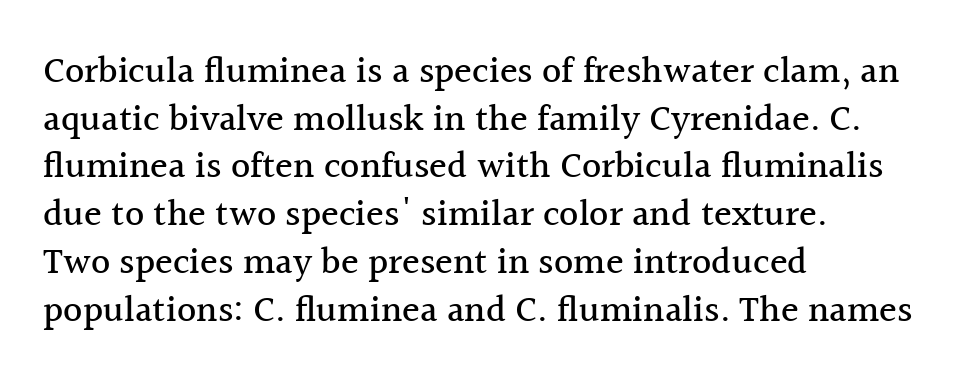
Does the lettering tilt? It doesn't — this is upright. The space beneath each line is pristine and unruled. No extra tracking has been applied to these lines. The face used here is proportionally spaced, like ordinary book or web type. Yep, those are serifs on the letters. This sample is left-justified, so line endings fall wherever the words run out.
